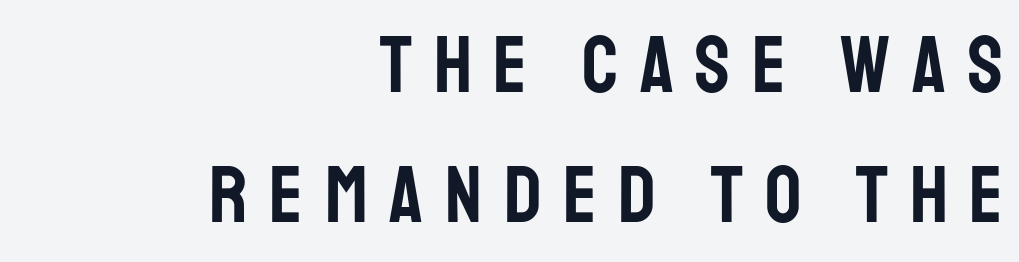
Q: Is the text italic (slanted)? A: No, it is upright.
Q: Is the typeface a serif or a sans-serif typeface? A: Sans-serif.
Q: Is the text underlined? A: No.
Q: How is the paragraph aligned? A: Right-aligned.
Q: Is the spacing between letters normal or unusually wide? A: Unusually wide.
Q: Is the spacing between lines tight, normal or loose? A: Normal.
Q: Width (condensed, normal, or wide)? A: Condensed.
Q: Stroke contrast? A: Low.
Q: x-height? A: Large.
Q: Monospaced? A: No.
